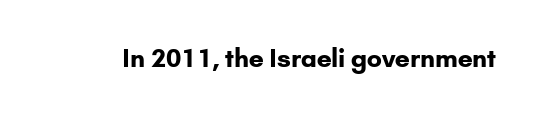
{"italic": "no", "bold": "yes", "underline": "no", "letter_spacing": "normal", "letter_spacing_em": 0.0, "glyph_px": 25}
